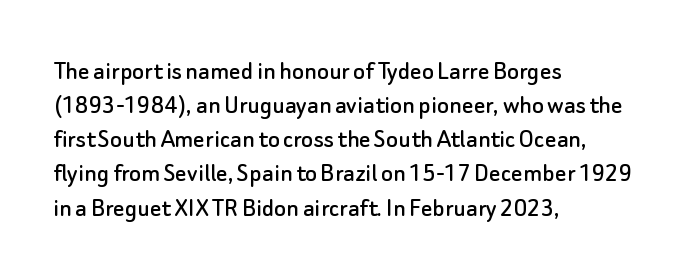
The words here are not underlined. The rendering shows plain stroke endings on the letterforms — a sans-serif design. Layout note: lines flush left. Italic: no, the glyphs are upright roman. Proportional: the letters do not fall into vertical columns.
